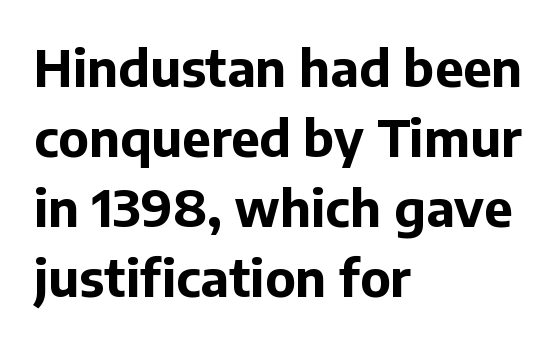
The image shows 51 px bold sans-serif type, upright; set left-aligned, normal line spacing (1.37x), normal letter spacing, not underlined; low stroke contrast and a medium x-height.
